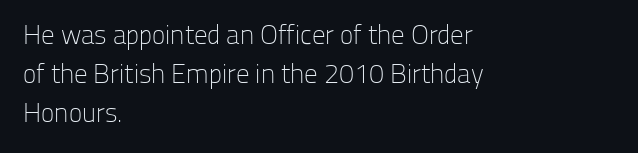
The image shows 27 px text type, upright; set left-aligned, normal line spacing (1.45x), normal letter spacing, not underlined.
